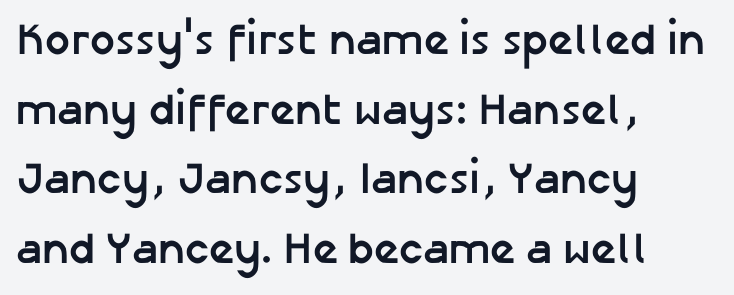
A typesetter would call this leading conventional body-copy spacing. This sample uses an upright cut, with every glyph sitting square on the baseline. Thick stems and heavy bowls — unmistakably bold. The paragraph has a hard left edge and a soft right edge.
